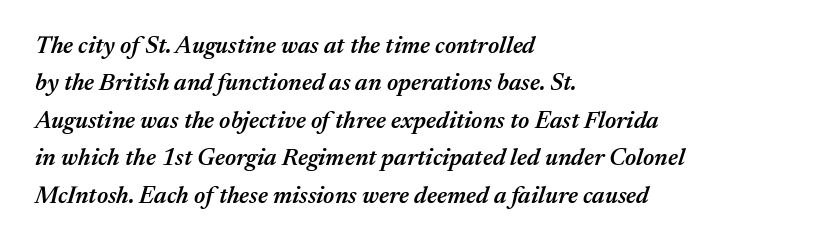
Q: Is the text bold? A: Semi-bold.
Q: Is the text italic (slanted)? A: Yes, it leans right by about 17 degrees.
Q: Is the text underlined? A: No.
Q: How is the paragraph aligned? A: Left-aligned.
Q: Is the spacing between letters normal or unusually wide? A: Normal.
Q: Is the spacing between lines tight, normal or loose? A: Normal.
